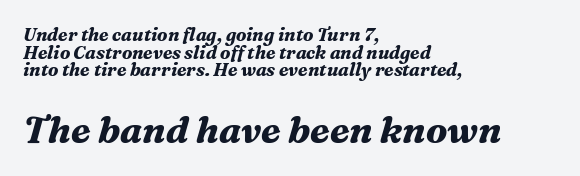
Q: Is the text bold? A: Yes.
Q: Is the text italic (slanted)? A: Yes, it leans right by about 16 degrees.
Q: Is the typeface a serif or a sans-serif typeface? A: Serif.
Q: Is the text underlined? A: No.
Q: How is the paragraph aligned? A: Left-aligned.
Q: Is the spacing between letters normal or unusually wide? A: Normal.
Q: Is the spacing between lines tight, normal or loose? A: Tight.
Q: Which block of text is set in a larger size, the first (top) or the second (bottom)? A: The second (bottom) one.
Q: Width (condensed, normal, or wide)? A: Normal.
Q: Stroke contrast? A: Medium.
Q: x-height? A: Medium.
Q: Monospaced? A: No.
